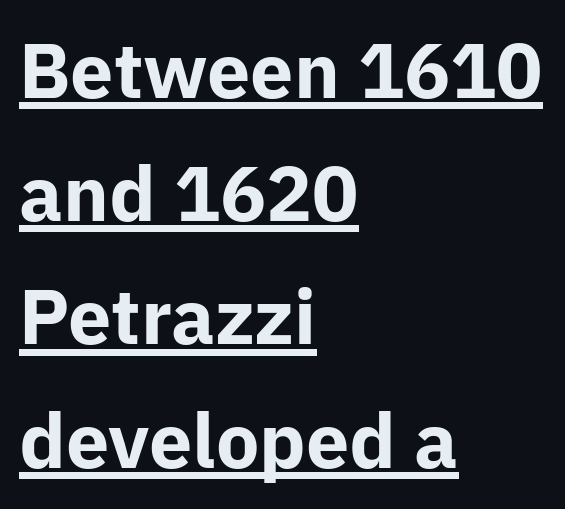
Q: Is the text bold? A: Yes.
Q: Is the text italic (slanted)? A: No, it is upright.
Q: Is the typeface a serif or a sans-serif typeface? A: Sans-serif.
Q: Is the text underlined? A: Yes.
Q: How is the paragraph aligned? A: Left-aligned.
Q: Is the spacing between letters normal or unusually wide? A: Normal.
Q: Is the spacing between lines tight, normal or loose? A: Normal.
Q: Width (condensed, normal, or wide)? A: Normal.
Q: Stroke contrast? A: Low.
Q: x-height? A: Medium.
Q: Monospaced? A: No.
